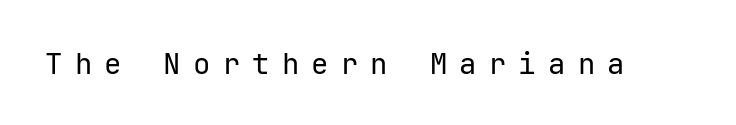
Summary of weight: not heavy and not bold. Look at the tracking — it's clearly loosened, letters drifting apart. Descenders hang freely into open space. The type sits square on the baseline with zero lean. Regarding serifs, this sample does without them. Looks like terminal output: every glyph gets an equal slot.
